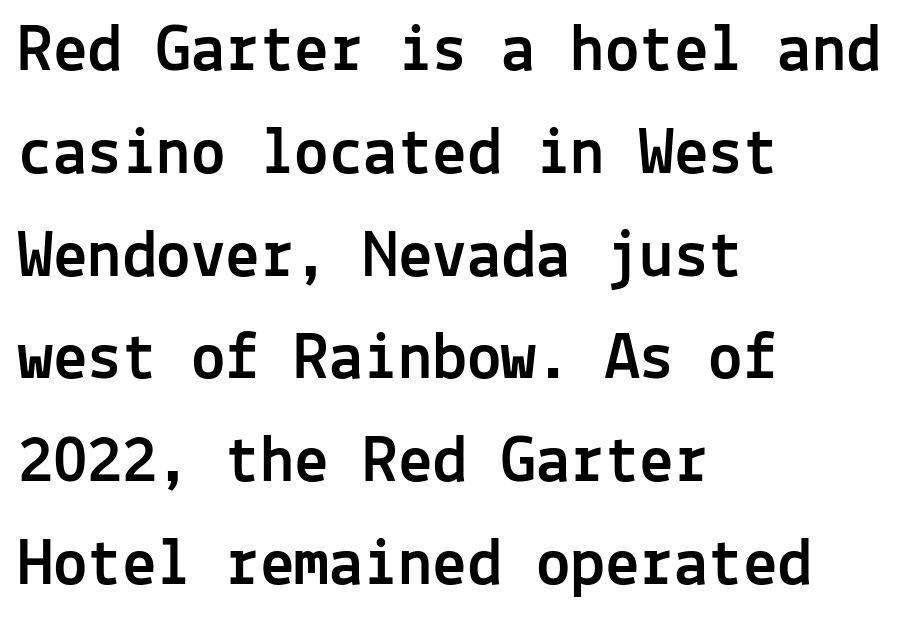
Q: Is the text italic (slanted)? A: No, it is upright.
Q: Is the typeface a serif or a sans-serif typeface? A: Sans-serif.
Q: Is the text underlined? A: No.
Q: How is the paragraph aligned? A: Left-aligned.
Q: Is the spacing between letters normal or unusually wide? A: Normal.
Q: Is the spacing between lines tight, normal or loose? A: Normal.
Q: Width (condensed, normal, or wide)? A: Normal.
Q: x-height? A: Medium.
Q: Monospaced? A: Yes.
